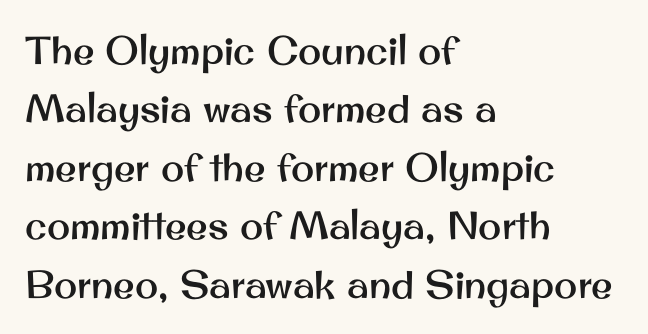
Q: Is the text italic (slanted)? A: No, it is upright.
Q: Is the typeface a serif or a sans-serif typeface? A: Sans-serif.
Q: Is the text underlined? A: No.
Q: How is the paragraph aligned? A: Left-aligned.
Q: Is the spacing between letters normal or unusually wide? A: Normal.
Q: Is the spacing between lines tight, normal or loose? A: Normal.
Q: Width (condensed, normal, or wide)? A: Normal.
Q: Stroke contrast? A: Medium.
Q: x-height? A: Small.
Q: Monospaced? A: No.
